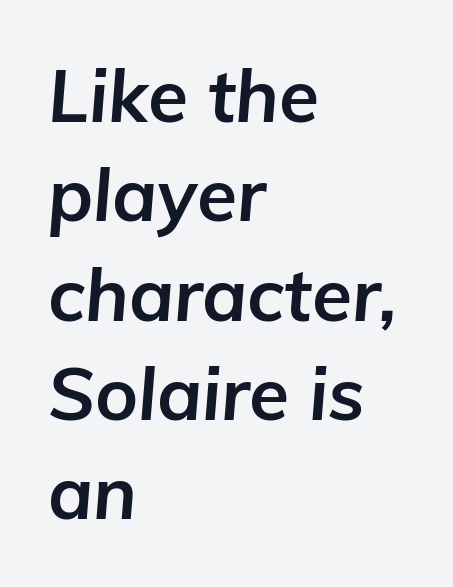
The image shows 73 px bold type, italic (leaning right); set left-aligned, normal line spacing (1.36x), normal letter spacing, not underlined; low stroke contrast and a medium x-height.
